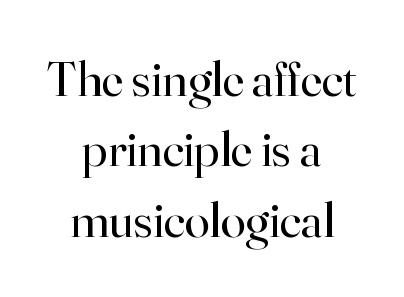
The image shows 50 px regular-weight serif type, upright; set centered, normal line spacing (1.41x), normal letter spacing, not underlined; high stroke contrast and a small x-height.
